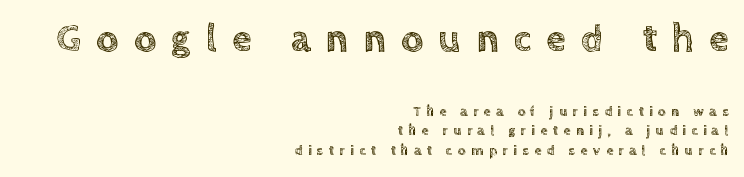
{"italic": "no", "width": "normal", "x_height": "large", "monospaced": "no", "underline": "no", "align": "right", "line_spacing": "normal", "line_spacing_ratio": 1.42, "letter_spacing": "wide", "letter_spacing_em": 0.39, "larger_block": "first", "size_ratio": 2.79, "glyph_px": 39}
